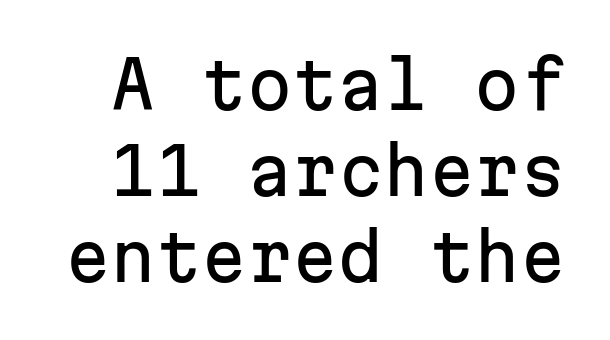
The image shows 65 px sans-serif type, upright, monospaced; set normal line spacing (1.32x), normal letter spacing, not underlined; low stroke contrast and a medium x-height.
